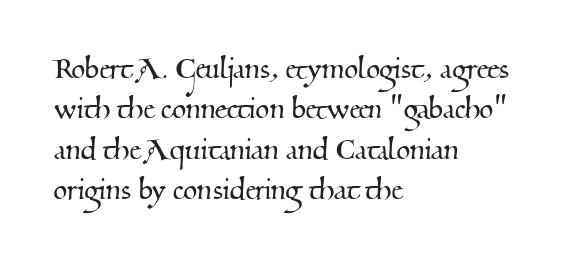
Q: Is the typeface a serif or a sans-serif typeface? A: Serif.
Q: Is the text underlined? A: No.
Q: How is the paragraph aligned? A: Left-aligned.
Q: Is the spacing between letters normal or unusually wide? A: Normal.
Q: Is the spacing between lines tight, normal or loose? A: Tight.
Q: Width (condensed, normal, or wide)? A: Normal.
Q: Stroke contrast? A: Medium.
Q: x-height? A: Small.
Q: Monospaced? A: No.
